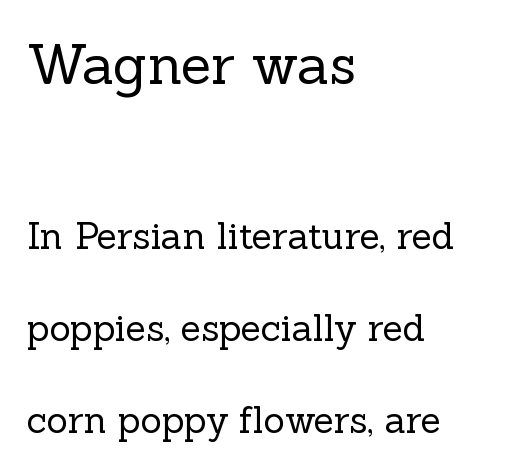
{"serif": "yes", "italic": "no", "bold": "no", "weight": "regular", "width": "normal", "x_height": "medium", "monospaced": "no", "underline": "no", "align": "left", "line_spacing": "loose", "line_spacing_ratio": 2.49, "letter_spacing": "normal", "letter_spacing_em": 0.0, "larger_block": "first", "size_ratio": 1.51, "glyph_px": 56}
